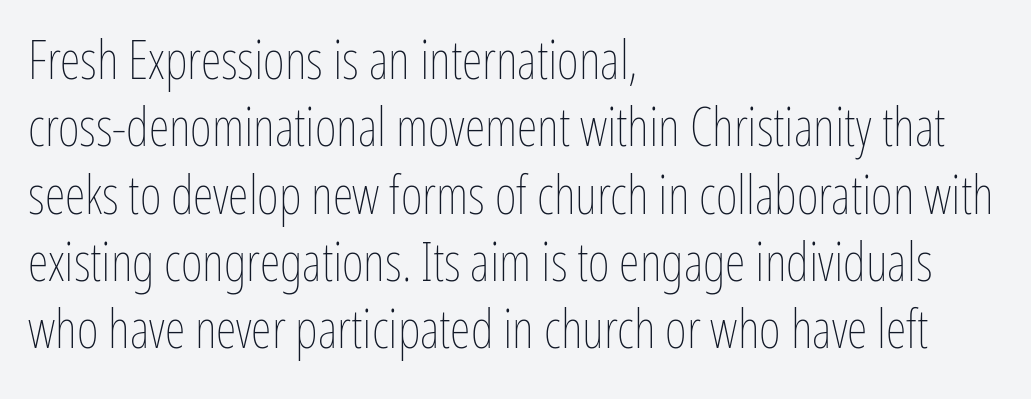
Ink coverage per letter is moderate at most. How would I describe the line gaps? Plain and ordinary. Proportional: the letters do not fall into vertical columns. Decoration check: the copy has no underline. The text block is weighted toward the left margin, trailing off unevenly rightward. Upright lettering throughout.
